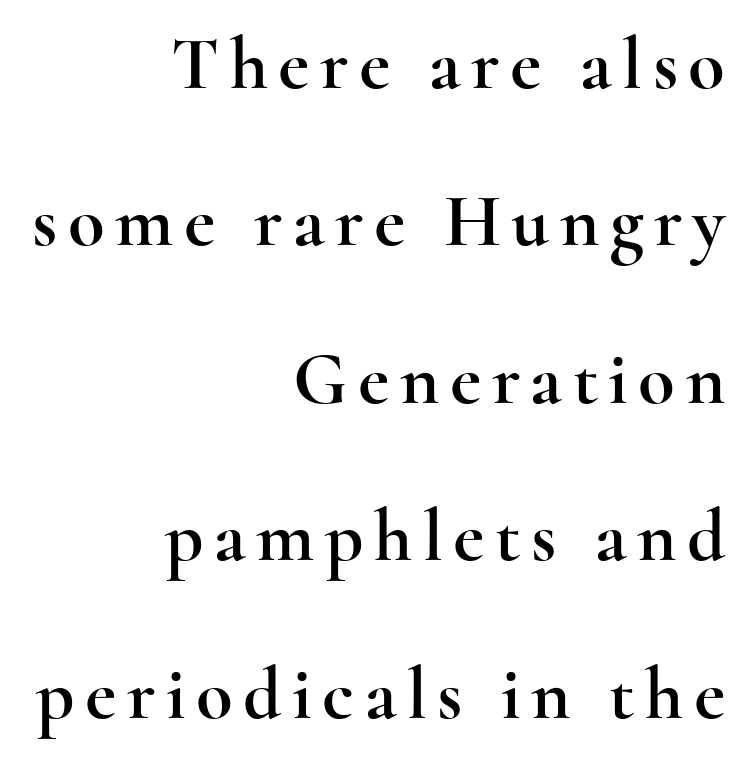
The specimen reads as upright at a glance. Vertically, the passage feels expansive, rows floating well apart. No word sits above an underline. Casual observation: everything's shoved over to the right. Type style note: has serifs. The passage shown is typed in a proportional face where columns would drift.
